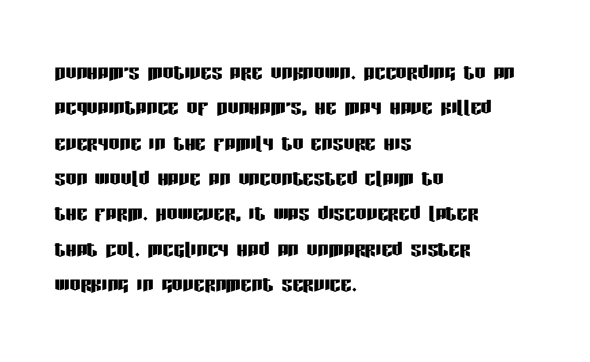
{"italic": "no", "underline": "no", "align": "left", "line_spacing": "normal", "line_spacing_ratio": 1.31, "letter_spacing": "normal", "letter_spacing_em": 0.0, "glyph_px": 27}
